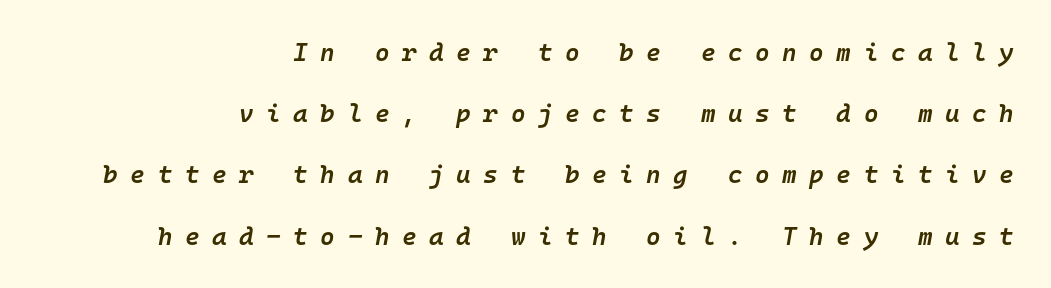
Q: Is the text bold? A: Semi-bold.
Q: Is the text italic (slanted)? A: Yes, it leans right by about 10 degrees.
Q: Is the text underlined? A: No.
Q: How is the paragraph aligned? A: Right-aligned.
Q: Is the spacing between letters normal or unusually wide? A: Unusually wide.
Q: Is the spacing between lines tight, normal or loose? A: Loose.
